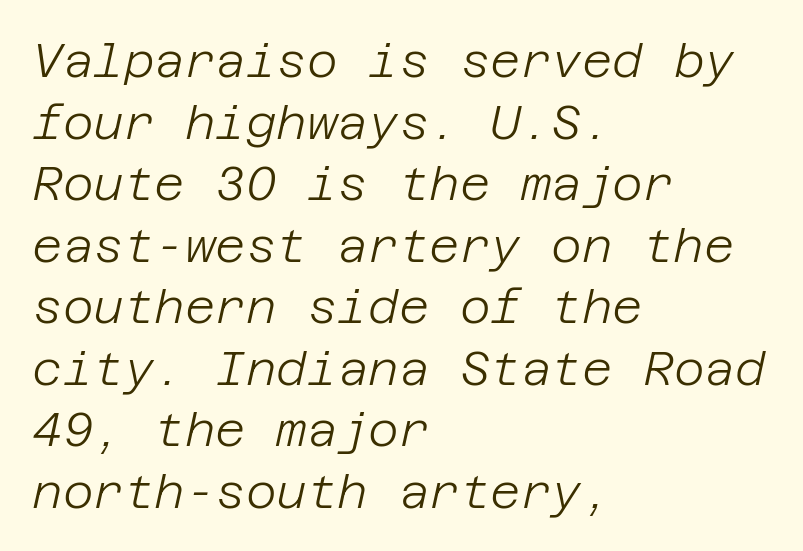
Q: Is the text bold? A: No.
Q: Is the text italic (slanted)? A: Yes, it leans right by about 12 degrees.
Q: Is the text underlined? A: No.
Q: How is the paragraph aligned? A: Left-aligned.
Q: Is the spacing between letters normal or unusually wide? A: Normal.
Q: Is the spacing between lines tight, normal or loose? A: Normal.
Q: Width (condensed, normal, or wide)? A: Normal.
Q: Stroke contrast? A: Low.
Q: x-height? A: Large.
